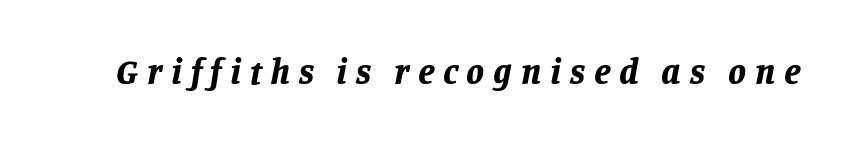
Q: Is the text bold? A: Yes.
Q: Is the text italic (slanted)? A: Yes, it leans right by about 11 degrees.
Q: Is the text underlined? A: No.
Q: Is the spacing between letters normal or unusually wide? A: Unusually wide.
Q: Width (condensed, normal, or wide)? A: Normal.
Q: Stroke contrast? A: Low.
Q: x-height? A: Large.
Q: Monospaced? A: No.
